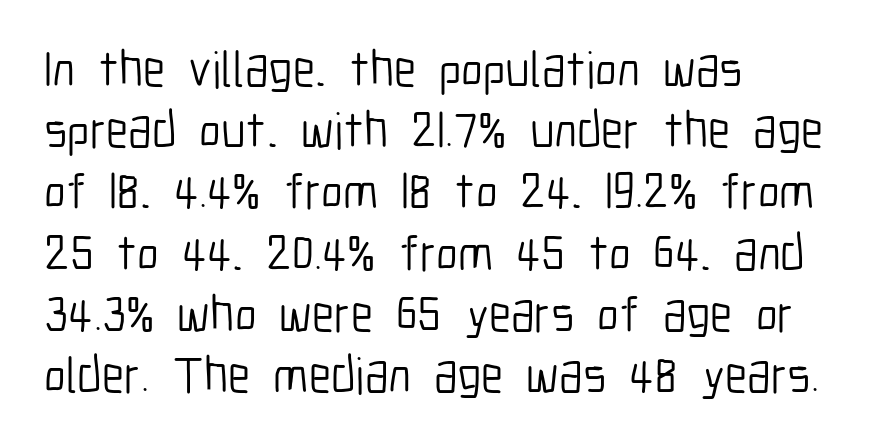
Left-aligned paragraph, ragged on the right. This sample has the flowing, uneven cadence of proportional lettering. The specimen reads as upright at a glance. The zone under the glyphs is completely vacant. Does the type have serifs? No, each stem ends abruptly.
